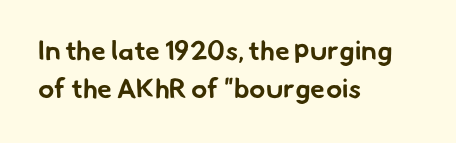
{"bold": "yes", "underline": "no", "align": "left", "line_spacing": "normal", "line_spacing_ratio": 1.42, "letter_spacing": "normal", "letter_spacing_em": 0.0, "glyph_px": 27}
